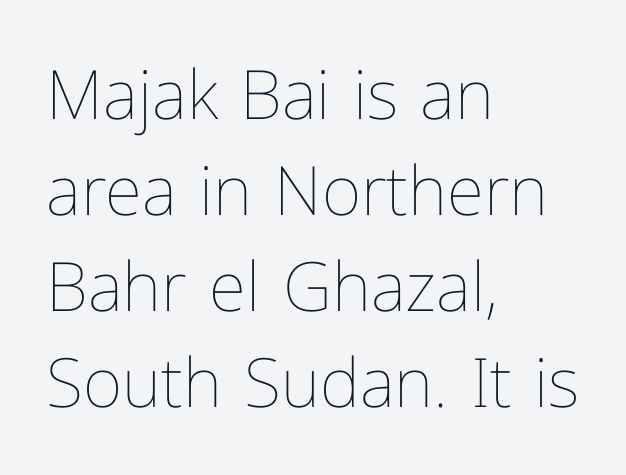
{"italic": "no", "bold": "no", "weight": "thin", "width": "normal", "stroke_contrast": "low", "x_height": "medium", "monospaced": "no", "underline": "no", "align": "left", "line_spacing": "normal", "line_spacing_ratio": 1.41, "letter_spacing": "normal", "letter_spacing_em": 0.0, "glyph_px": 68}
